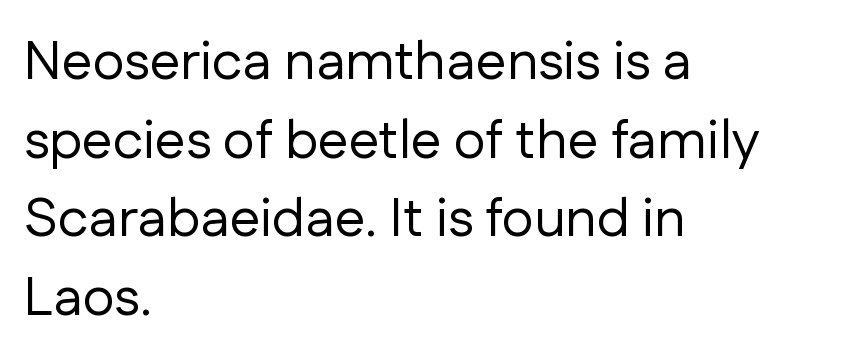
Q: Is the text bold? A: No.
Q: Is the text italic (slanted)? A: No, it is upright.
Q: Is the typeface a serif or a sans-serif typeface? A: Sans-serif.
Q: Is the text underlined? A: No.
Q: How is the paragraph aligned? A: Left-aligned.
Q: Is the spacing between letters normal or unusually wide? A: Normal.
Q: Is the spacing between lines tight, normal or loose? A: Normal.
Q: Width (condensed, normal, or wide)? A: Normal.
Q: Stroke contrast? A: Low.
Q: x-height? A: Medium.
Q: Monospaced? A: No.
